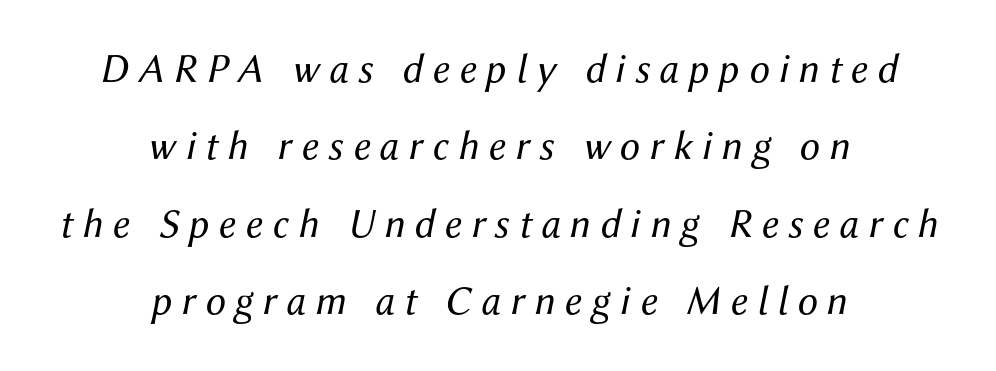
The image shows 41 px regular-weight type, italic (leaning right); set centered, line spacing 1.89x, unusually wide letter spacing (+0.23 em), not underlined; medium stroke contrast and a medium x-height.
